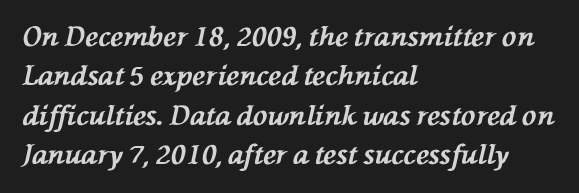
Q: Is the text bold? A: Yes.
Q: Is the text italic (slanted)? A: Yes, it leans left by about 76 degrees.
Q: Is the text underlined? A: No.
Q: How is the paragraph aligned? A: Left-aligned.
Q: Is the spacing between letters normal or unusually wide? A: Normal.
Q: Is the spacing between lines tight, normal or loose? A: Normal.
